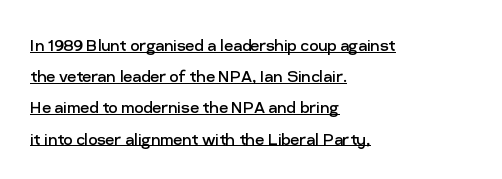
The weight tops out at a normal text grade. The paragraph has a hard left edge and a soft right edge. The leading is moderate, giving the passage an even texture. No italicization has been applied; the sample stays upright. Check the space under the baseline: a stroke is drawn there.
